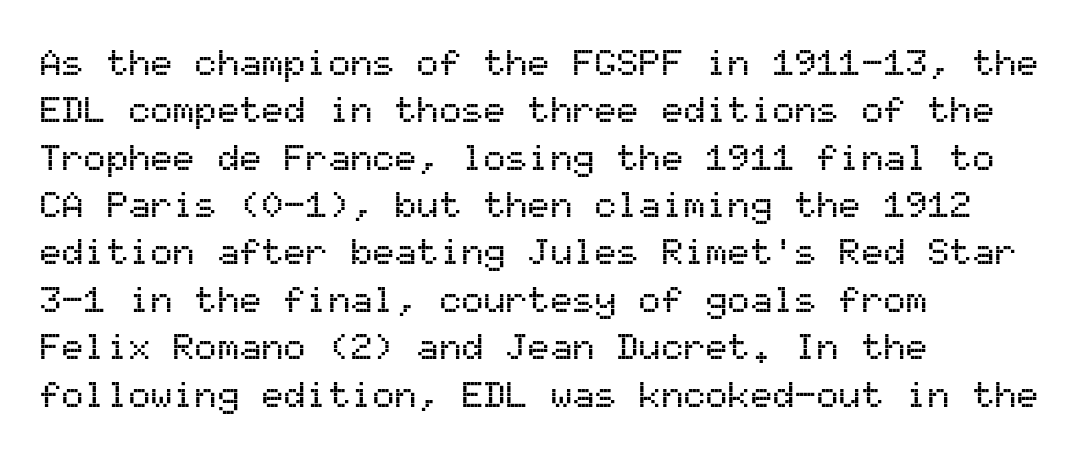
The image shows 37 px sans-serif type, upright, monospaced; set left-aligned, normal line spacing (1.28x), normal letter spacing, not underlined; medium stroke contrast and a medium x-height.
